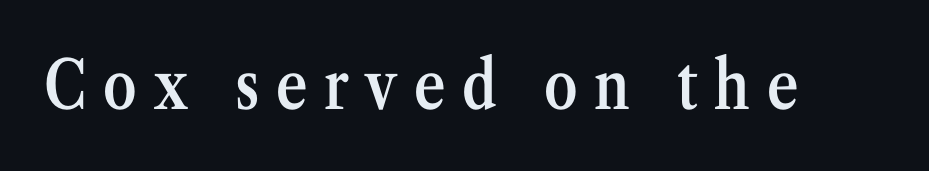
{"serif": "yes", "italic": "no", "bold": "semi", "weight": "semibold", "width": "condensed", "stroke_contrast": "medium", "x_height": "medium", "monospaced": "no", "underline": "no", "letter_spacing": "wide", "letter_spacing_em": 0.25, "glyph_px": 67}
